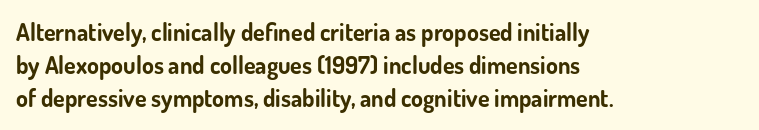
{"italic": "no", "bold": "yes", "underline": "no", "align": "left", "line_spacing": "normal", "line_spacing_ratio": 1.38, "letter_spacing": "normal", "letter_spacing_em": 0.0, "glyph_px": 24}
